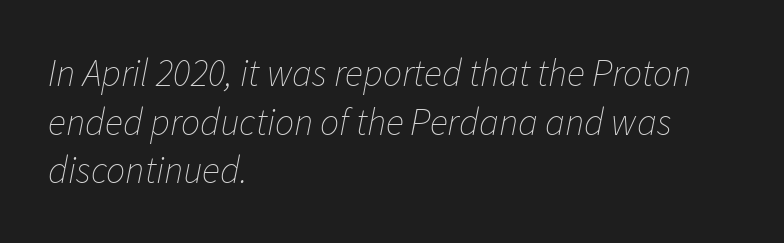
Is the type slanted? Yes — the strokes lean at a clear angle. Note the varied advance widths — an 'i' is clearly narrower than an 'm'. A bare baseline throughout the passage. The rendering keeps characters at their native spacing. Line beginnings align vertically; line endings do not.
